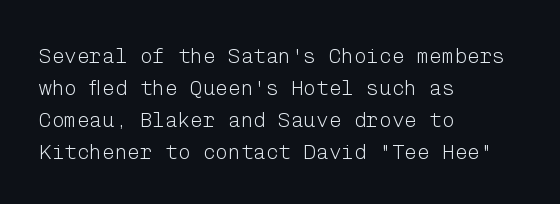
The image shows 21 px text type, upright; set left-aligned, normal line spacing (1.52x), normal letter spacing, not underlined.
